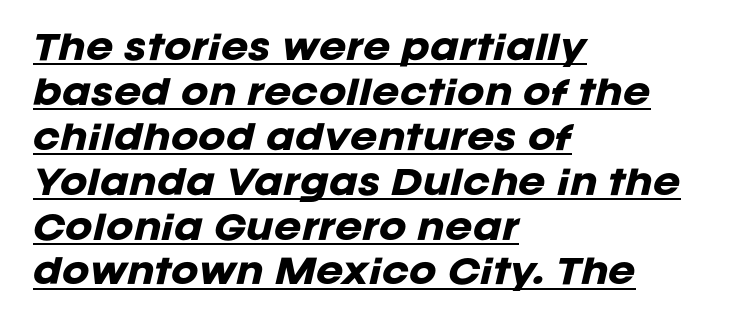
The image shows 33 px heavy type, italic (leaning right); set left-aligned, normal line spacing (1.36x), normal letter spacing, underlined; low stroke contrast and a large x-height.
